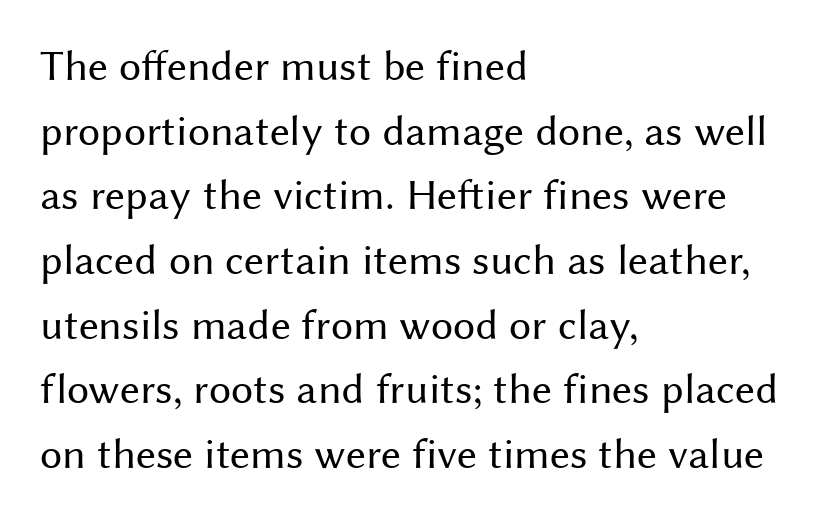
The image shows 44 px regular-weight sans-serif type, upright; set left-aligned, normal line spacing (1.47x), normal letter spacing, not underlined; medium stroke contrast and a medium x-height.
